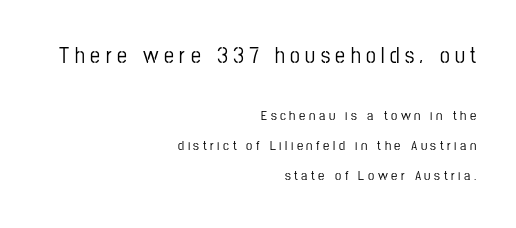
The image shows 22 px text type, upright; set right-aligned, loose line spacing (2.15x), unusually wide letter spacing (+0.25 em), not underlined; the first (top) block is 1.57x larger.
